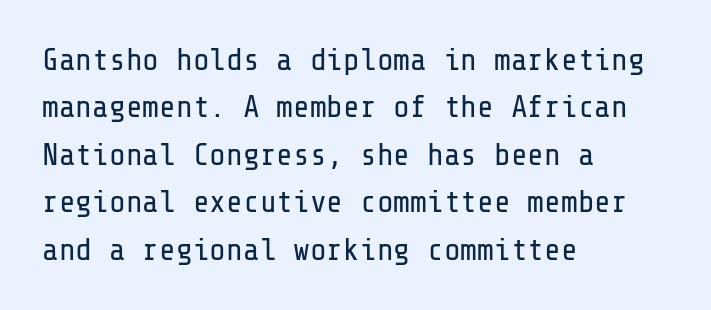
Q: Is the text bold? A: No.
Q: Is the text italic (slanted)? A: No, it is upright.
Q: Is the typeface a serif or a sans-serif typeface? A: Sans-serif.
Q: Is the text underlined? A: No.
Q: How is the paragraph aligned? A: Left-aligned.
Q: Is the spacing between letters normal or unusually wide? A: Normal.
Q: Is the spacing between lines tight, normal or loose? A: Normal.
Q: Width (condensed, normal, or wide)? A: Normal.
Q: Stroke contrast? A: Low.
Q: x-height? A: Medium.
